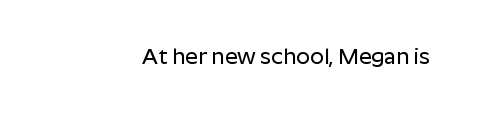
Q: Is the text italic (slanted)? A: No, it is upright.
Q: Is the text underlined? A: No.
Q: Is the spacing between letters normal or unusually wide? A: Normal.
